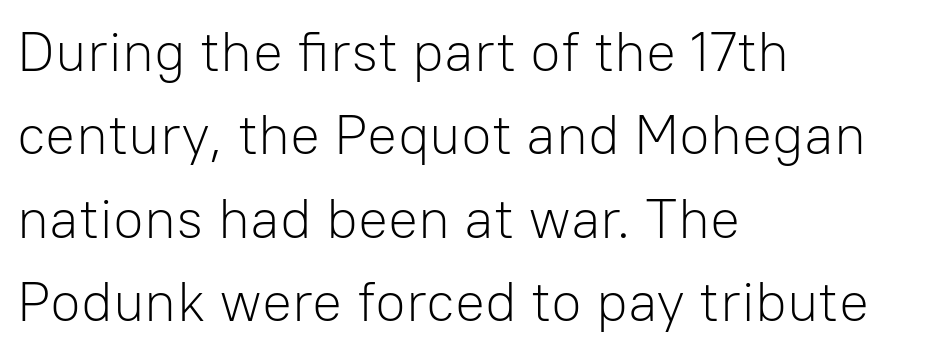
Q: Is the text bold? A: No.
Q: Is the text italic (slanted)? A: No, it is upright.
Q: Is the typeface a serif or a sans-serif typeface? A: Sans-serif.
Q: Is the text underlined? A: No.
Q: How is the paragraph aligned? A: Left-aligned.
Q: Is the spacing between letters normal or unusually wide? A: Normal.
Q: Is the spacing between lines tight, normal or loose? A: Normal.
Q: Width (condensed, normal, or wide)? A: Normal.
Q: Stroke contrast? A: Low.
Q: x-height? A: Medium.
Q: Monospaced? A: No.
